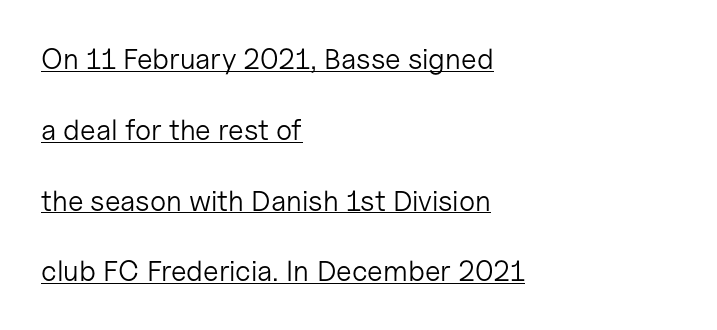
Think of a printed novel: that variable character pitch is what you see here. Tracking here is standard; glyphs follow each other at the usual distance. On a weight scale, this lands at 450 or below. The specimen reads as upright at a glance. Regarding serifs, this sample does without them. The rendering anchors every line to the left-hand side.
